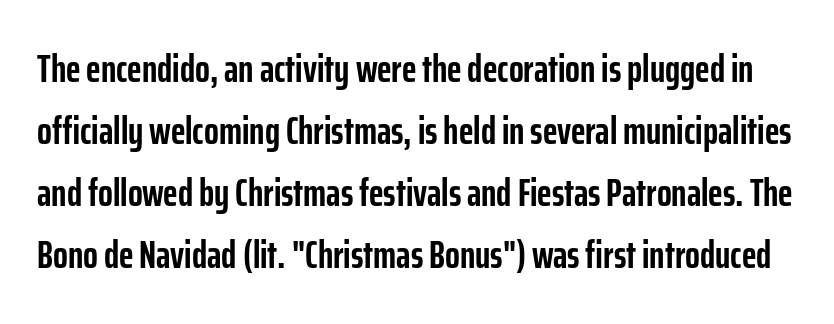
The image shows 39 px semibold, condensed sans-serif type, upright; set normal line spacing (1.59x), normal letter spacing, not underlined; low stroke contrast and a medium x-height.
